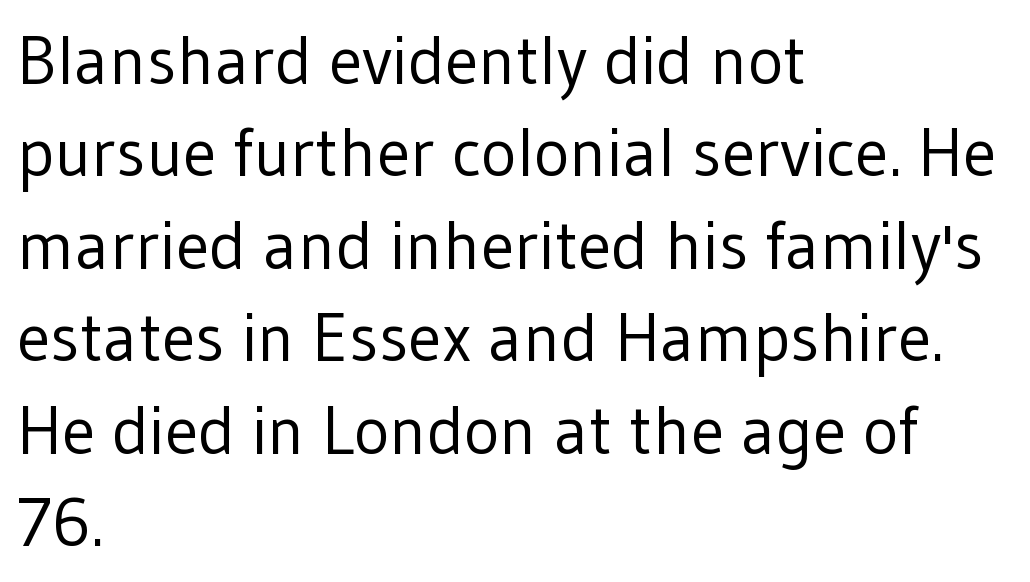
Q: Is the text bold? A: No.
Q: Is the text italic (slanted)? A: No, it is upright.
Q: Is the typeface a serif or a sans-serif typeface? A: Sans-serif.
Q: Is the text underlined? A: No.
Q: How is the paragraph aligned? A: Left-aligned.
Q: Is the spacing between letters normal or unusually wide? A: Normal.
Q: Is the spacing between lines tight, normal or loose? A: Normal.
Q: Width (condensed, normal, or wide)? A: Normal.
Q: Stroke contrast? A: Low.
Q: x-height? A: Medium.
Q: Monospaced? A: No.
